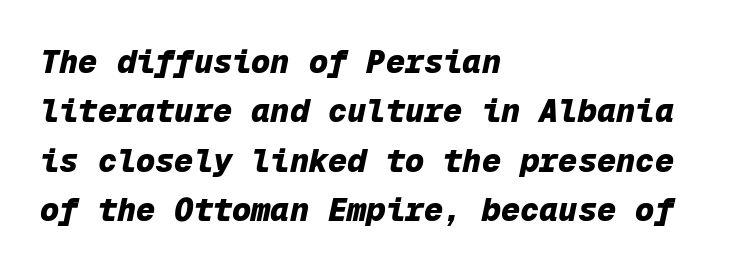
The image shows 32 px heavy type, italic (leaning right), monospaced; set left-aligned, normal line spacing (1.54x), normal letter spacing, not underlined; low stroke contrast and a medium x-height.
